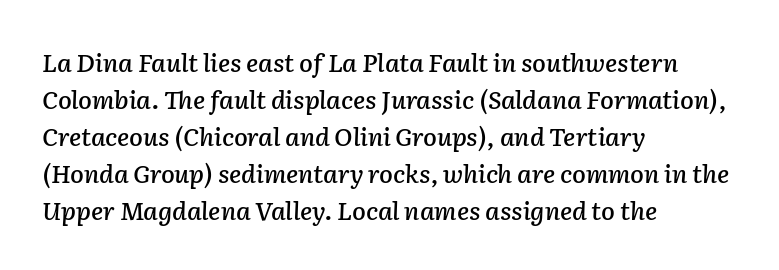
Q: Is the text italic (slanted)? A: Yes, it leans right by about 2 degrees.
Q: Is the text underlined? A: No.
Q: How is the paragraph aligned? A: Left-aligned.
Q: Is the spacing between letters normal or unusually wide? A: Normal.
Q: Is the spacing between lines tight, normal or loose? A: Normal.
